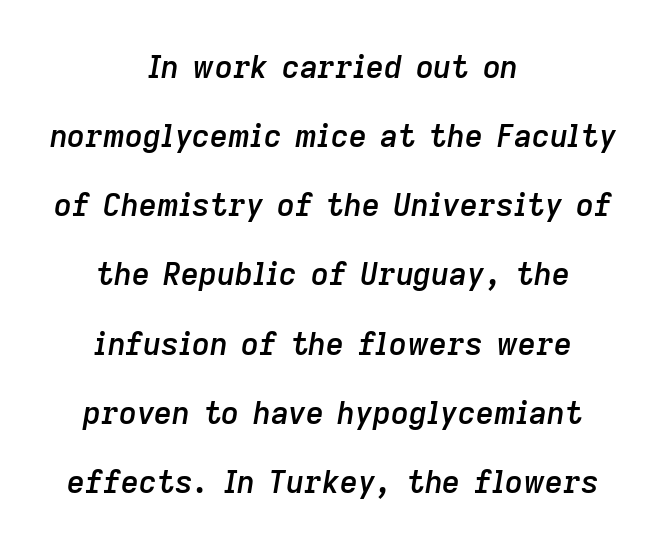
Q: Is the text bold? A: Semi-bold.
Q: Is the text italic (slanted)? A: Yes, it leans right by about 9 degrees.
Q: Is the text underlined? A: No.
Q: How is the paragraph aligned? A: Centered.
Q: Is the spacing between letters normal or unusually wide? A: Normal.
Q: Is the spacing between lines tight, normal or loose? A: Loose.
Q: Width (condensed, normal, or wide)? A: Normal.
Q: Stroke contrast? A: Low.
Q: x-height? A: Medium.
Q: Monospaced? A: No.
